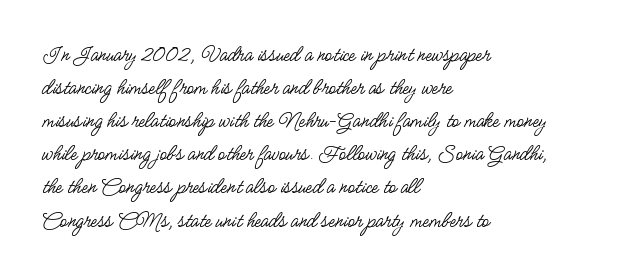
Q: Is the text bold? A: No.
Q: Is the text italic (slanted)? A: Yes.
Q: Is the text underlined? A: No.
Q: How is the paragraph aligned? A: Left-aligned.
Q: Is the spacing between letters normal or unusually wide? A: Normal.
Q: Is the spacing between lines tight, normal or loose? A: Normal.
